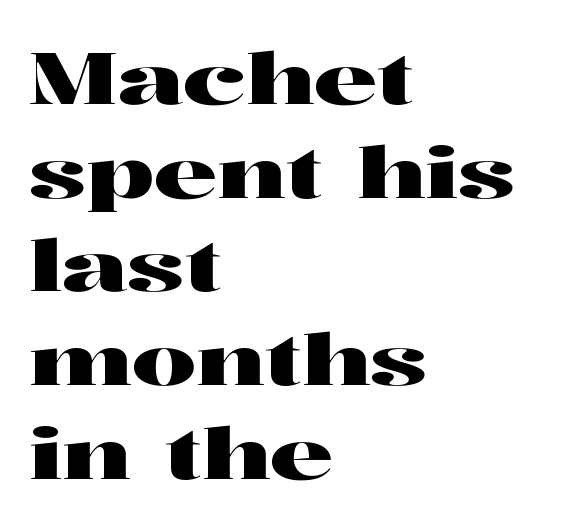
The horizontal fit of the characters is conventional and even. Does the lettering tilt? It doesn't — this is upright. Small tapered or slab feet sit at the stroke ends, so this counts as serif. Underlining? Definitely not there. If you measured baseline to baseline, you'd find a middling distance. The passage shown is typed in a proportional face where columns would drift.
